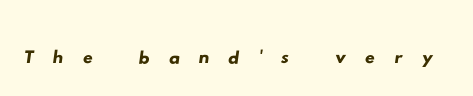
Q: Is the typeface a serif or a sans-serif typeface? A: Sans-serif.
Q: Is the text underlined? A: No.
Q: Is the spacing between letters normal or unusually wide? A: Unusually wide.
Q: Width (condensed, normal, or wide)? A: Wide.
Q: Stroke contrast? A: Low.
Q: x-height? A: Small.
Q: Monospaced? A: No.
